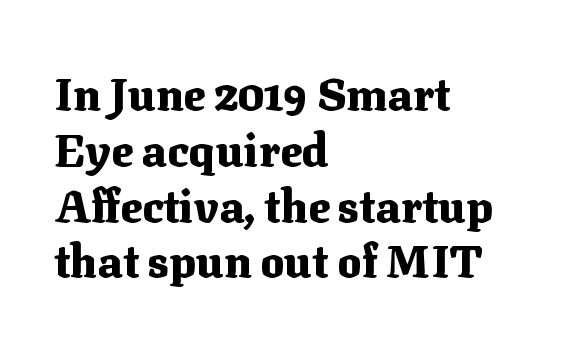
{"serif": "yes", "italic": "no", "bold": "yes", "weight": "heavy", "width": "normal", "stroke_contrast": "medium", "x_height": "medium", "monospaced": "no", "underline": "no", "align": "left", "line_spacing_ratio": 1.24, "letter_spacing": "normal", "letter_spacing_em": 0.0, "glyph_px": 45}
